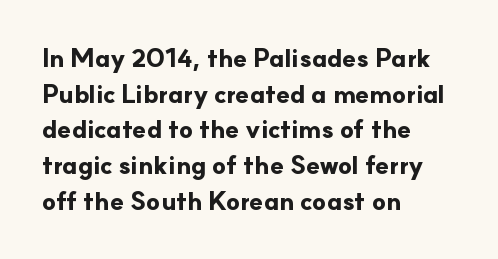
The image shows 25 px bold type, upright; set left-aligned, normal line spacing (1.43x), normal letter spacing, not underlined.
